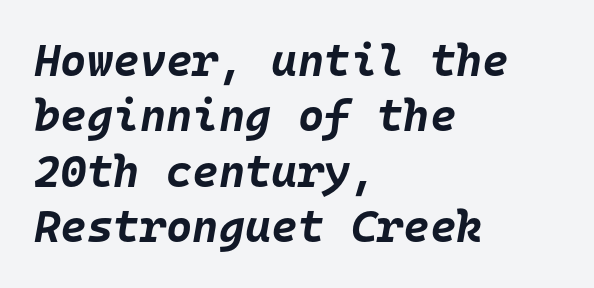
Do the characters align in a grid? Yes, the font is monospaced. Default kerning and tracking; the words read as compact shapes. Unmarked baselines from the first word to the last. The compositor pushed each line to the left boundary. The face used here has a pronounced slope to its letters.
